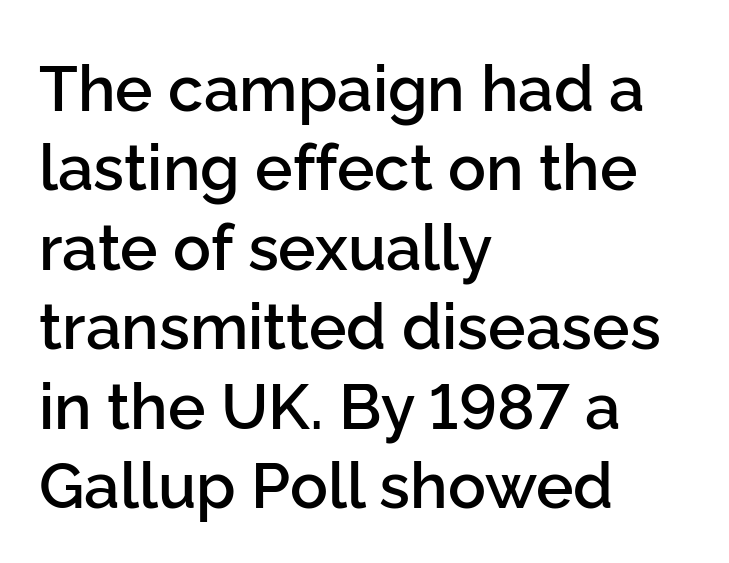
The image shows 63 px semibold sans-serif type, upright; set left-aligned, normal line spacing (1.26x), normal letter spacing, not underlined; low stroke contrast and a medium x-height.
